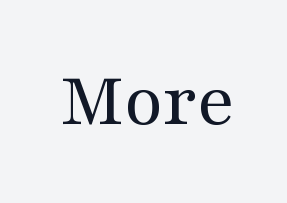
Think standard paragraph weight, or any step lighter than that. Serif or sans? Serif — the stroke terminals have little feet. Ascenders rise straight up at ninety degrees. This sample has the flowing, uneven cadence of proportional lettering. Type without underlining. A typesetter would call this zero additional tracking.
